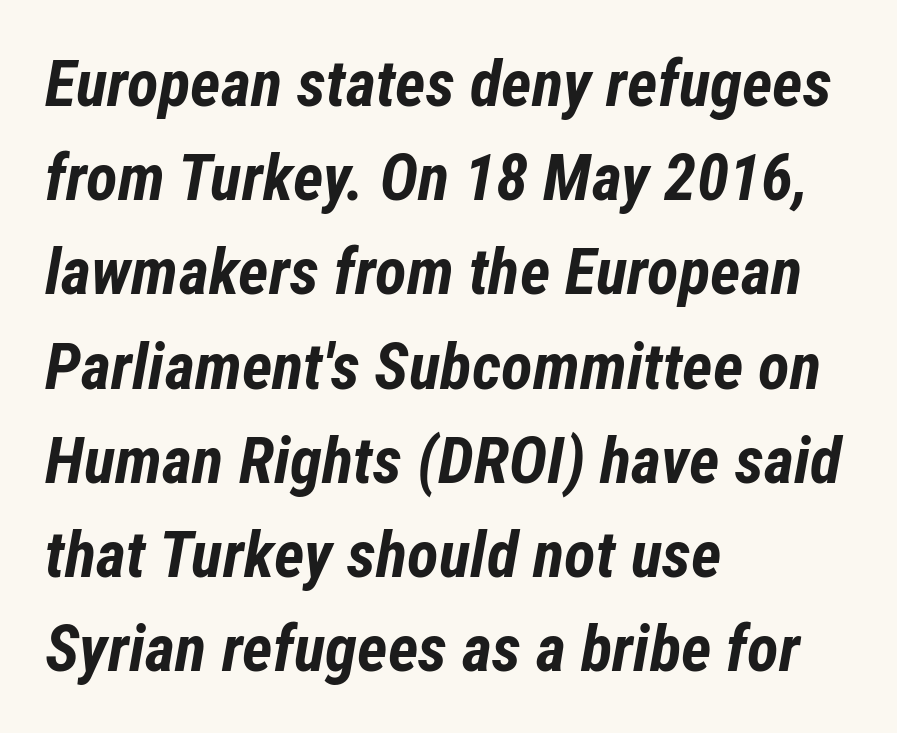
{"italic": "yes", "lean": "right", "slant_degrees": 12, "bold": "yes", "weight": "bold", "width": "condensed", "stroke_contrast": "low", "x_height": "medium", "monospaced": "no", "underline": "no", "align": "left", "line_spacing": "normal", "line_spacing_ratio": 1.45, "letter_spacing": "normal", "letter_spacing_em": 0.0, "glyph_px": 65}
